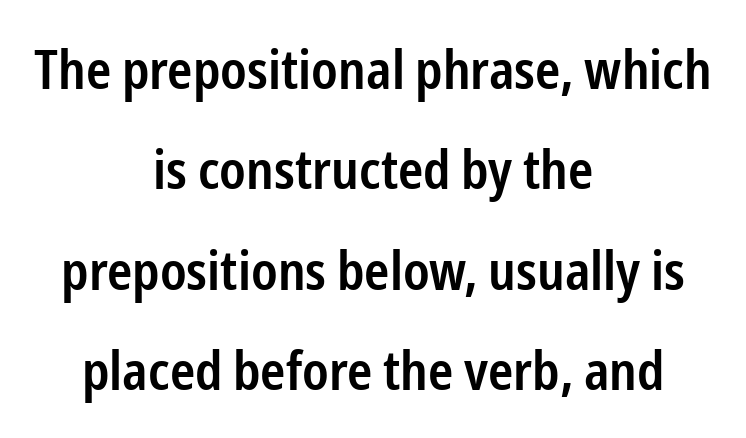
The image shows 54 px semibold, condensed sans-serif type, upright; set centered, line spacing 1.86x, normal letter spacing, not underlined; low stroke contrast and a medium x-height.
